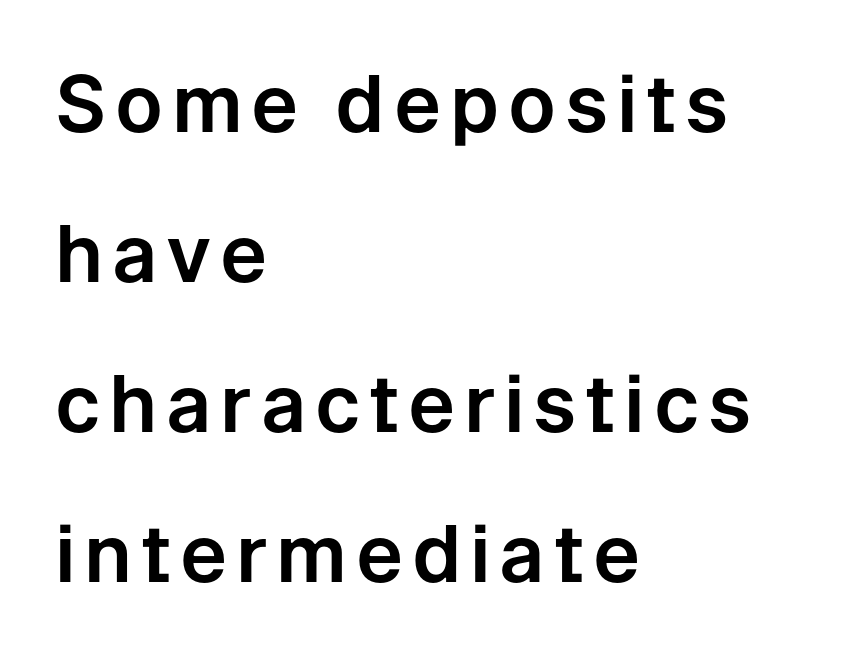
Q: Is the text italic (slanted)? A: No, it is upright.
Q: Is the typeface a serif or a sans-serif typeface? A: Sans-serif.
Q: Is the text underlined? A: No.
Q: How is the paragraph aligned? A: Left-aligned.
Q: Is the spacing between lines tight, normal or loose? A: Loose.
Q: Width (condensed, normal, or wide)? A: Normal.
Q: Stroke contrast? A: Low.
Q: x-height? A: Medium.
Q: Monospaced? A: No.
